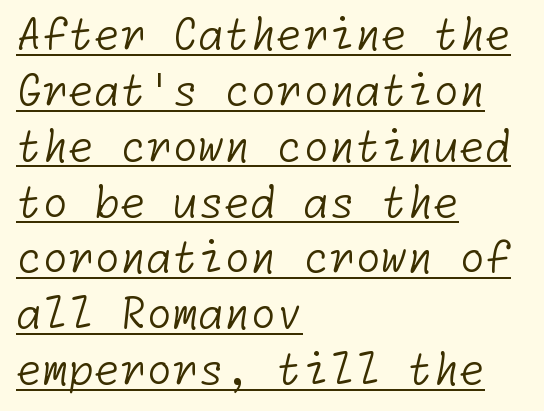
The image shows 42 px light sans-serif type; set left-aligned, normal line spacing (1.33x), normal letter spacing, underlined; low stroke contrast and a medium x-height.
